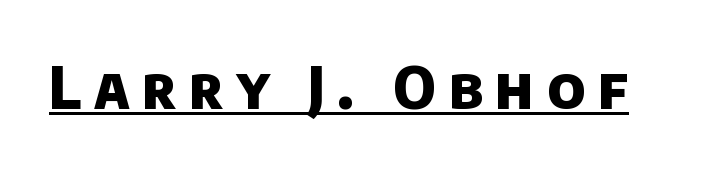
The passage shown is typed in a proportional face where columns would drift. A dark, heavy texture on the line: the type is bold. Letter spacing: wide. Underlined type.
